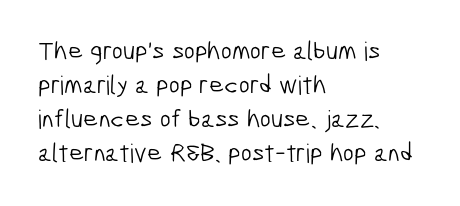
Regarding leading, the lines here are spaced in the standard way. These glyphs show unthickened strokes, regular width or finer. Quick note: underline off. Tracking here is standard; glyphs follow each other at the usual distance.
